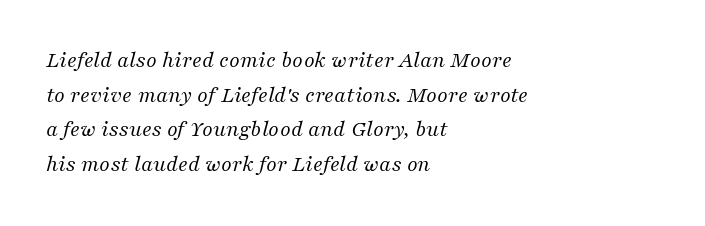
{"italic": "yes", "lean": "right", "slant_degrees": 16, "bold": "no", "underline": "no", "align": "left", "line_spacing": "normal", "line_spacing_ratio": 1.51, "letter_spacing": "normal", "letter_spacing_em": 0.0, "glyph_px": 23}
